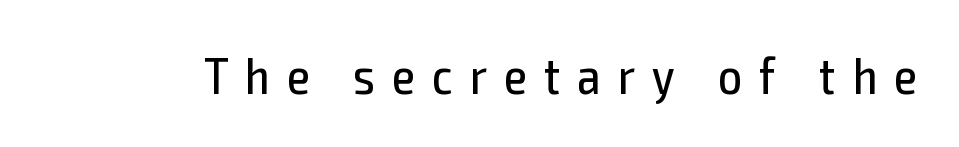
{"serif": "no", "italic": "no", "bold": "no", "weight": "regular", "width": "condensed", "x_height": "medium", "monospaced": "no", "underline": "no", "letter_spacing": "wide", "letter_spacing_em": 0.33, "glyph_px": 52}
